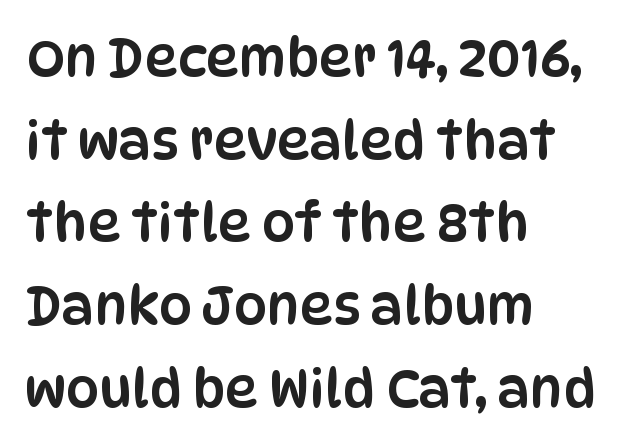
The image shows 52 px condensed sans-serif type, upright; set left-aligned, normal line spacing (1.59x), normal letter spacing, not underlined; low stroke contrast and a large x-height.
